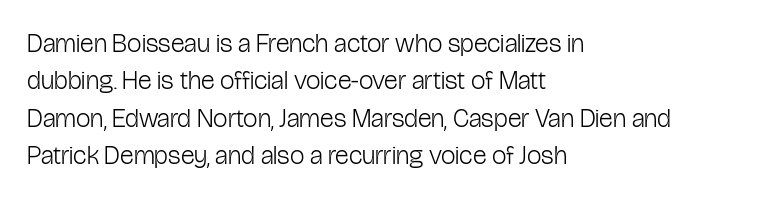
Is the letter spacing exaggerated? No — it looks like the ordinary default. This block has exactly the height ordinary leading produces. This is the regular roman posture of the typeface. Weight: not bold — regular or lighter.
